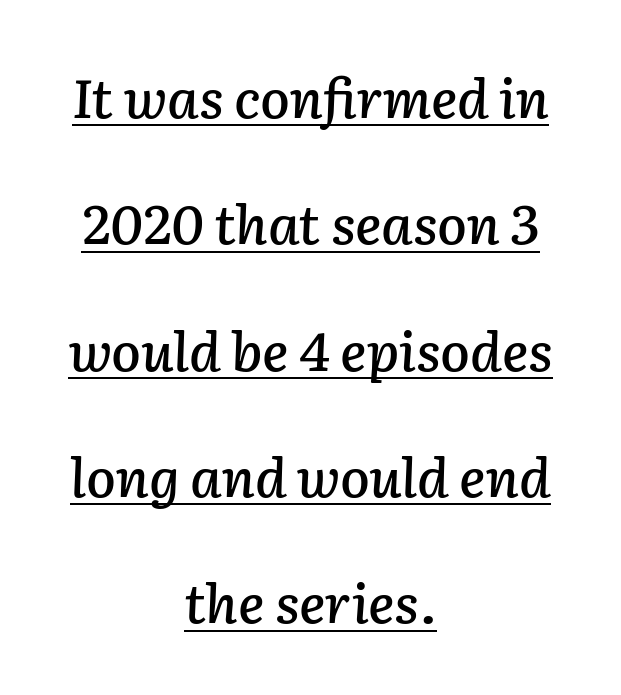
These lines were composed using italics. Do the characters align in a grid? No, the font is proportional. The rendering keeps characters at their native spacing. The rendering positions every line midway between the sides. Leading: increased.
